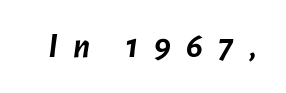
{"italic": "yes", "lean": "right", "slant_degrees": 7, "bold": "yes", "weight": "semibold", "width": "normal", "stroke_contrast": "low", "x_height": "medium", "monospaced": "no", "underline": "no", "letter_spacing": "wide", "letter_spacing_em": 0.44, "glyph_px": 35}
